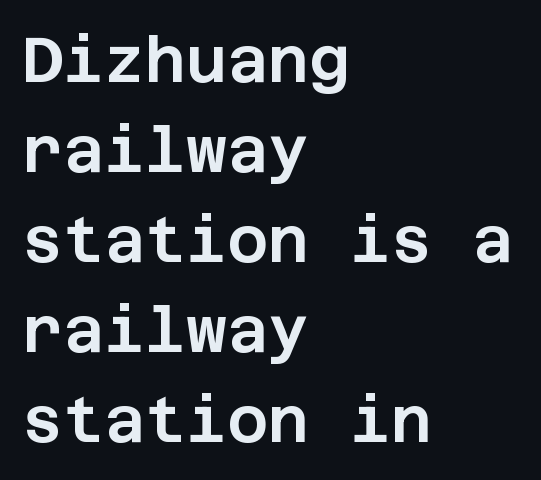
Q: Is the text italic (slanted)? A: No, it is upright.
Q: Is the typeface a serif or a sans-serif typeface? A: Sans-serif.
Q: Is the text underlined? A: No.
Q: How is the paragraph aligned? A: Left-aligned.
Q: Is the spacing between letters normal or unusually wide? A: Normal.
Q: Is the spacing between lines tight, normal or loose? A: Normal.
Q: Width (condensed, normal, or wide)? A: Normal.
Q: Stroke contrast? A: Low.
Q: x-height? A: Large.
